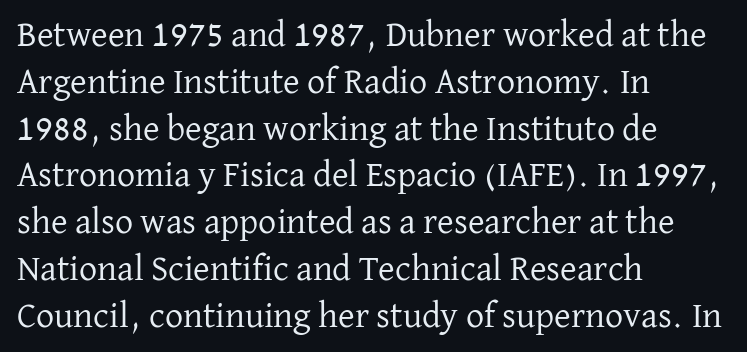
{"serif": "yes", "italic": "no", "bold": "no", "weight": "regular", "width": "normal", "stroke_contrast": "low", "x_height": "medium", "monospaced": "no", "underline": "no", "align": "left", "line_spacing": "normal", "line_spacing_ratio": 1.3, "letter_spacing": "normal", "letter_spacing_em": 0.0, "glyph_px": 36}
